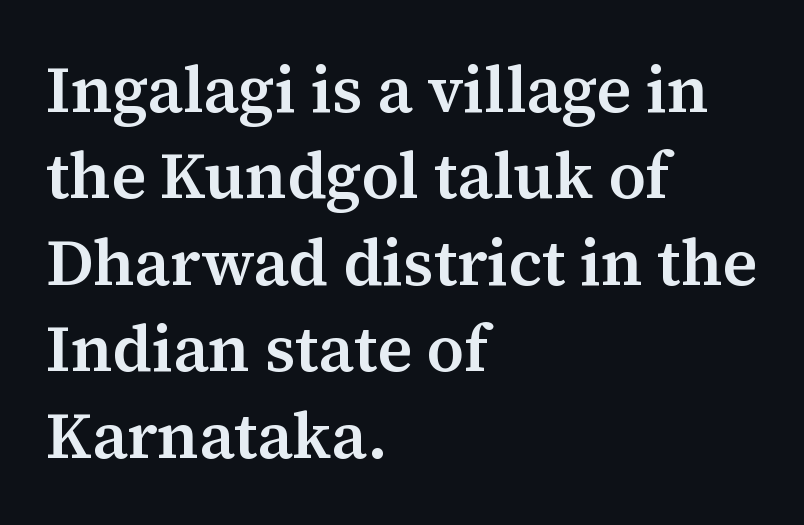
{"serif": "yes", "italic": "no", "bold": "semi", "weight": "semibold", "width": "normal", "stroke_contrast": "medium", "x_height": "medium", "monospaced": "no", "underline": "no", "align": "left", "line_spacing": "normal", "line_spacing_ratio": 1.33, "letter_spacing": "normal", "letter_spacing_em": 0.0, "glyph_px": 65}
